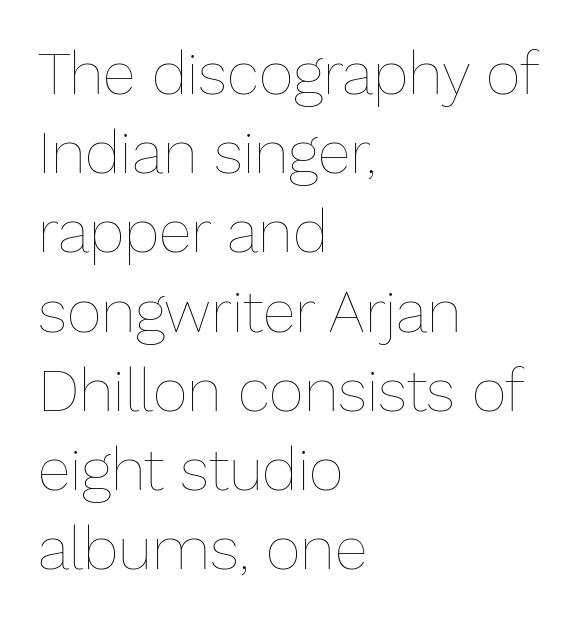
Q: Is the text bold? A: No.
Q: Is the text italic (slanted)? A: No, it is upright.
Q: Is the text underlined? A: No.
Q: How is the paragraph aligned? A: Left-aligned.
Q: Is the spacing between letters normal or unusually wide? A: Normal.
Q: Is the spacing between lines tight, normal or loose? A: Normal.
Q: Width (condensed, normal, or wide)? A: Normal.
Q: Stroke contrast? A: Low.
Q: x-height? A: Medium.
Q: Monospaced? A: No.
